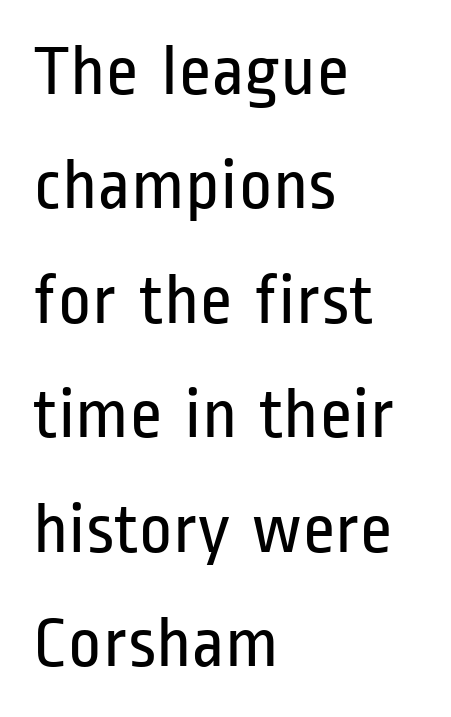
Q: Is the text bold? A: No.
Q: Is the text italic (slanted)? A: No, it is upright.
Q: Is the typeface a serif or a sans-serif typeface? A: Sans-serif.
Q: Is the text underlined? A: No.
Q: How is the paragraph aligned? A: Left-aligned.
Q: Is the spacing between letters normal or unusually wide? A: Normal.
Q: Is the spacing between lines tight, normal or loose? A: Normal.
Q: Width (condensed, normal, or wide)? A: Condensed.
Q: Stroke contrast? A: Low.
Q: x-height? A: Medium.
Q: Monospaced? A: No.
